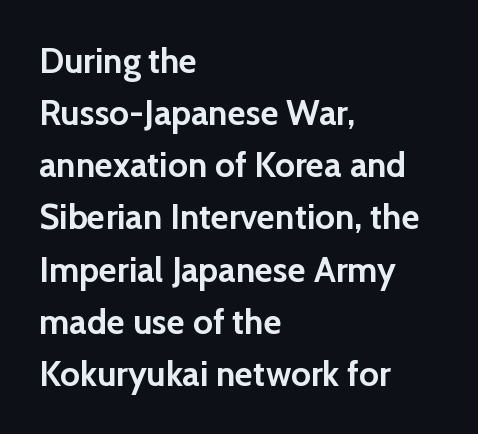
The image shows 35 px semibold sans-serif type, upright; set left-aligned, normal line spacing (1.49x), normal letter spacing, not underlined; low stroke contrast and a medium x-height.
